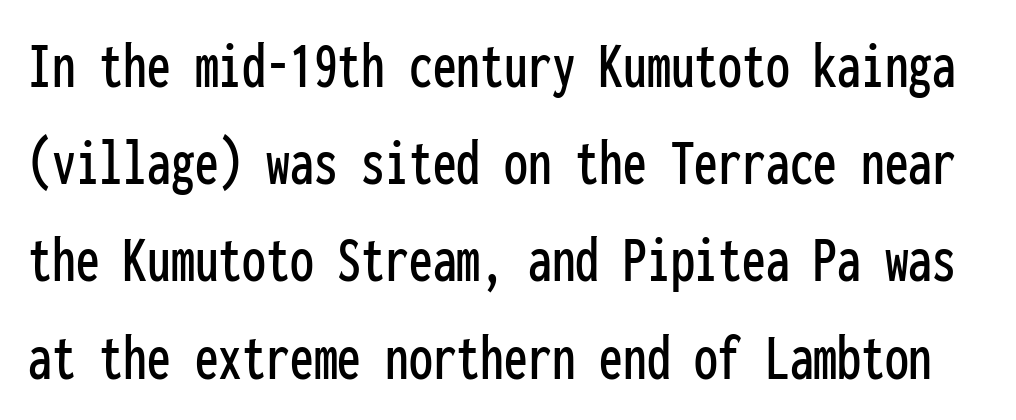
Q: Is the text italic (slanted)? A: No, it is upright.
Q: Is the typeface a serif or a sans-serif typeface? A: Sans-serif.
Q: Is the text underlined? A: No.
Q: Is the spacing between letters normal or unusually wide? A: Normal.
Q: Is the spacing between lines tight, normal or loose? A: Normal.
Q: Width (condensed, normal, or wide)? A: Condensed.
Q: Stroke contrast? A: Low.
Q: x-height? A: Medium.
Q: Monospaced? A: Yes.
